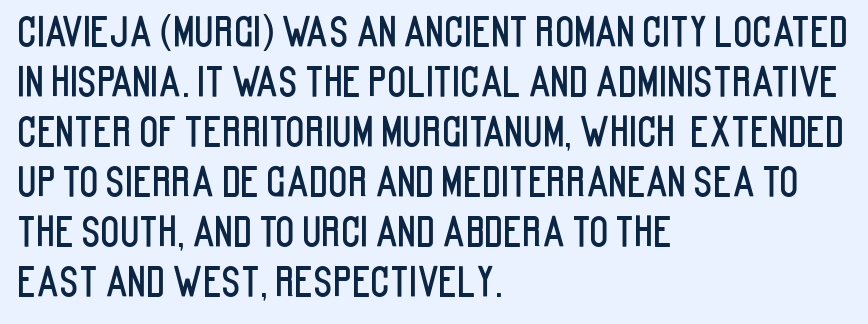
Q: Is the text italic (slanted)? A: No, it is upright.
Q: Is the typeface a serif or a sans-serif typeface? A: Sans-serif.
Q: Is the text underlined? A: No.
Q: How is the paragraph aligned? A: Left-aligned.
Q: Is the spacing between letters normal or unusually wide? A: Normal.
Q: Is the spacing between lines tight, normal or loose? A: Normal.
Q: Width (condensed, normal, or wide)? A: Condensed.
Q: Stroke contrast? A: Low.
Q: x-height? A: Large.
Q: Monospaced? A: No.
